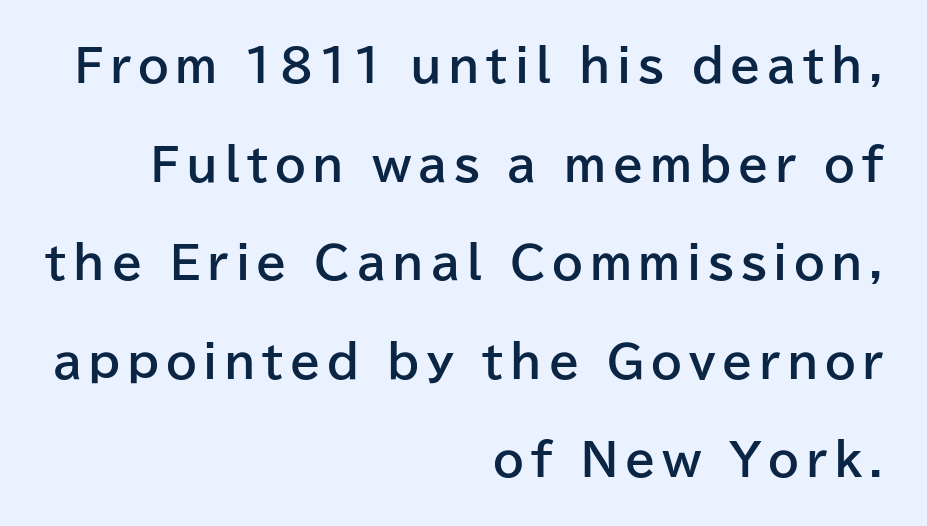
Plenty of ink on the page — the face is bold. Alignment: flush right. Summary of vertical rhythm: relaxed, with wide interline spacing. Character widths vary here, with narrow letters taking less room than wide ones. In terms of posture, this sample is upright. To sum up the face: it is a sans, with no serifs.
